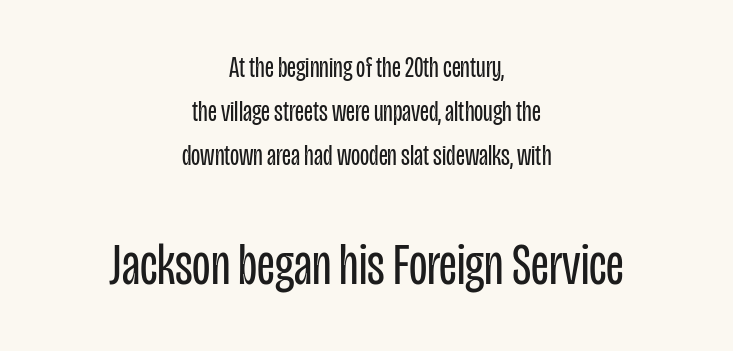
Q: Is the text bold? A: No.
Q: Is the text italic (slanted)? A: No, it is upright.
Q: Is the typeface a serif or a sans-serif typeface? A: Sans-serif.
Q: Is the text underlined? A: No.
Q: How is the paragraph aligned? A: Centered.
Q: Is the spacing between letters normal or unusually wide? A: Normal.
Q: Is the spacing between lines tight, normal or loose? A: Normal.
Q: Which block of text is set in a larger size, the first (top) or the second (bottom)? A: The second (bottom) one.
Q: Width (condensed, normal, or wide)? A: Condensed.
Q: Stroke contrast? A: Low.
Q: x-height? A: Large.
Q: Monospaced? A: No.
